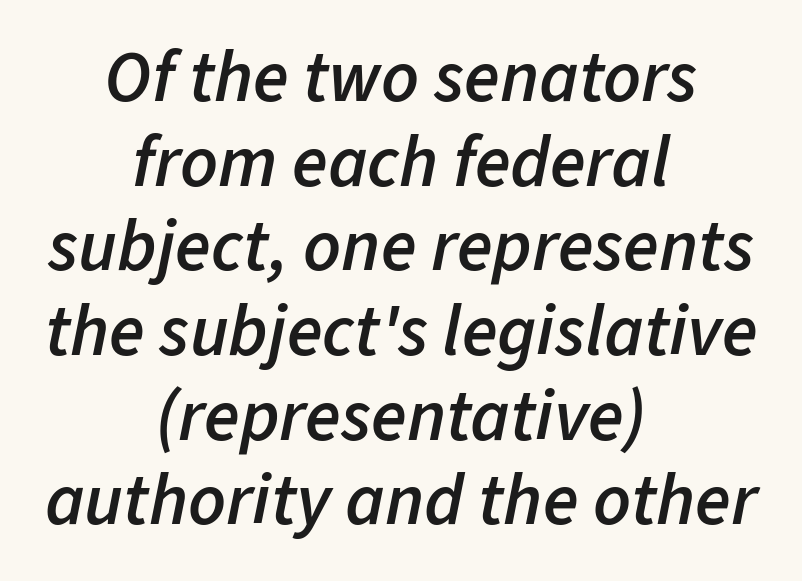
{"italic": "yes", "lean": "right", "slant_degrees": 11, "bold": "semi", "weight": "semibold", "width": "normal", "stroke_contrast": "low", "x_height": "medium", "monospaced": "no", "underline": "no", "align": "center", "line_spacing_ratio": 1.16, "letter_spacing": "normal", "letter_spacing_em": 0.0, "glyph_px": 73}
